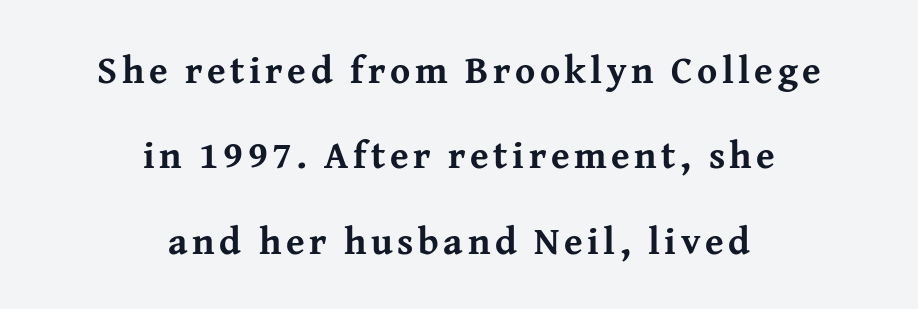
Is there any slant? The stems are plumb. Letterform terminals end in serifs throughout the passage. Pretty heavy lettering here — definitely bold. Each letter keeps its own natural width here, so spacing adapts to shape. The setting favours the middle, as headings and verse often do. Beneath every word, the page is bare.
